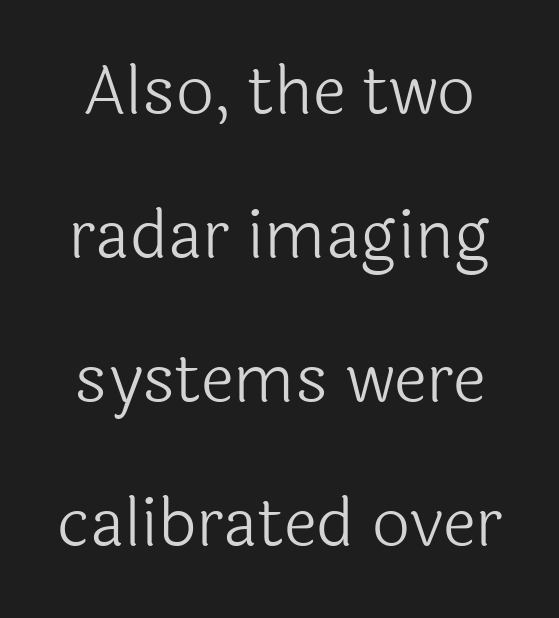
The image shows 67 px light sans-serif type, upright; set loose line spacing (2.15x), normal letter spacing, not underlined; a medium x-height.
